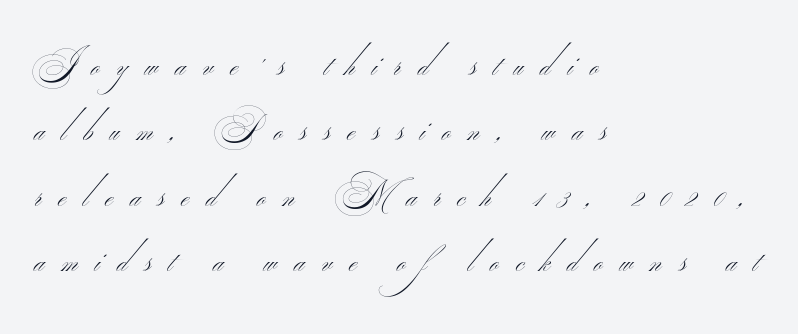
The image shows 35 px thin, wide sans-serif type; set left-aligned, line spacing 1.87x, unusually wide letter spacing (+0.49 em), not underlined; medium stroke contrast.
